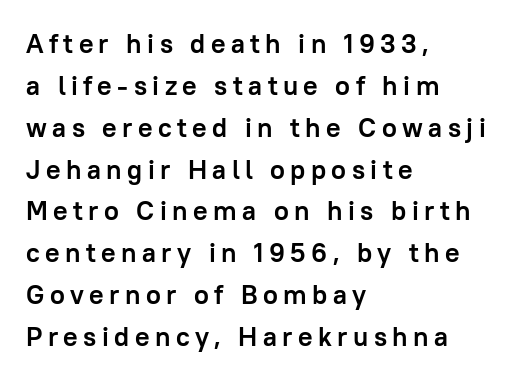
Q: Is the text bold? A: Yes.
Q: Is the text italic (slanted)? A: No, it is upright.
Q: Is the text underlined? A: No.
Q: How is the paragraph aligned? A: Left-aligned.
Q: Is the spacing between letters normal or unusually wide? A: Unusually wide.
Q: Is the spacing between lines tight, normal or loose? A: Normal.
